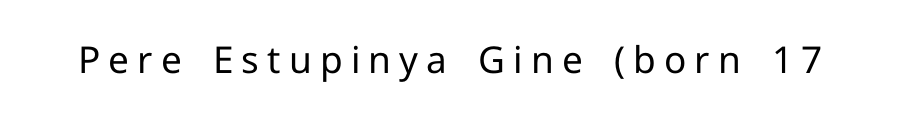
{"serif": "no", "italic": "no", "bold": "no", "weight": "regular", "width": "normal", "stroke_contrast": "low", "x_height": "medium", "monospaced": "no", "underline": "no", "letter_spacing": "wide", "letter_spacing_em": 0.22, "glyph_px": 37}
